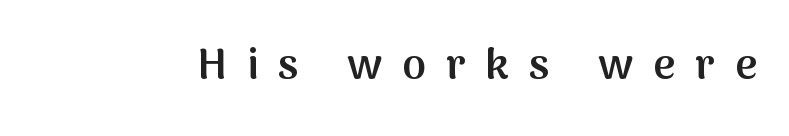
Q: Is the text bold? A: Semi-bold.
Q: Is the text italic (slanted)? A: No, it is upright.
Q: Is the typeface a serif or a sans-serif typeface? A: Sans-serif.
Q: Is the text underlined? A: No.
Q: Is the spacing between letters normal or unusually wide? A: Unusually wide.
Q: Width (condensed, normal, or wide)? A: Normal.
Q: Stroke contrast? A: Medium.
Q: x-height? A: Medium.
Q: Monospaced? A: No.
